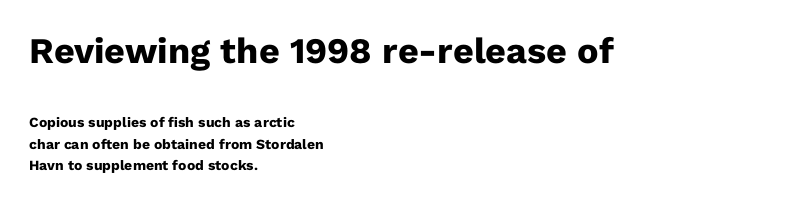
Typesetter's note: full bold, strokes at maximum text heaviness. In terms of posture, this sample is upright. Font category for this specimen: sans-serif. How are the letters spaced? Ordinarily, with no added tracking. The rendering uses natural spacing where letterforms have individual widths.
